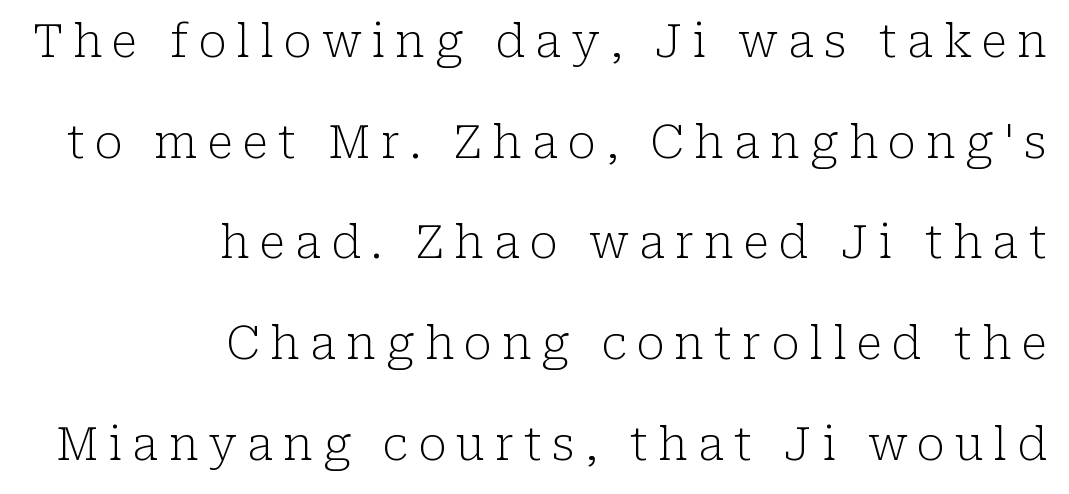
You could fit nearly another row in the gap between these rows. The type is letterspaced generously, with wide tracking. The face used here is seriffed, in the tradition of book romans. Every character sits straight up, as roman type does. The font is comparable to plain body text, perhaps lighter.
